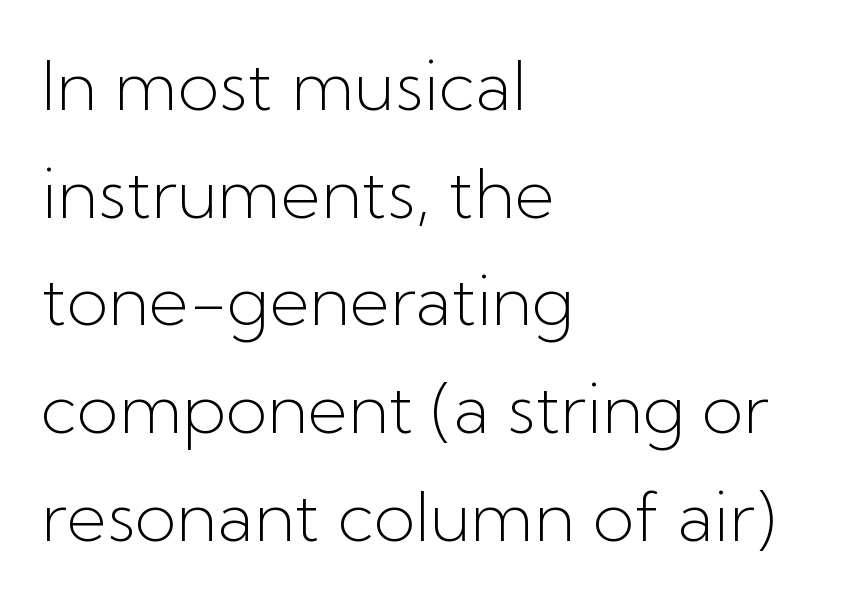
The image shows 69 px light sans-serif type, upright; set left-aligned, normal line spacing (1.56x), normal letter spacing, not underlined; low stroke contrast and a medium x-height.
